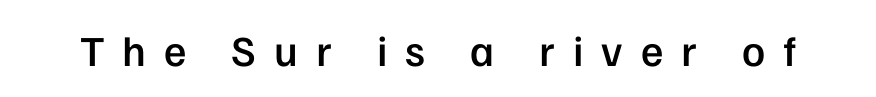
The image shows 43 px semibold sans-serif type, upright; set unusually wide letter spacing (+0.42 em), not underlined; low stroke contrast and a medium x-height.
